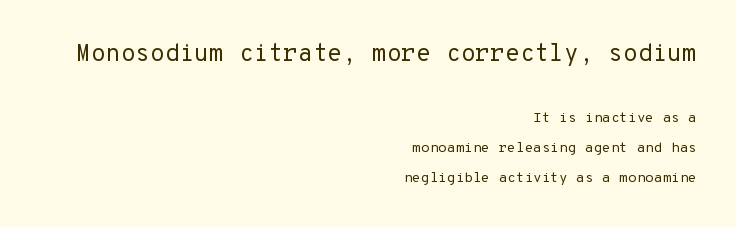
{"italic": "no", "bold": "no", "underline": "no", "align": "right", "line_spacing": "loose", "line_spacing_ratio": 2.13, "letter_spacing": "normal", "letter_spacing_em": 0.0, "larger_block": "first", "size_ratio": 1.71, "glyph_px": 24}
